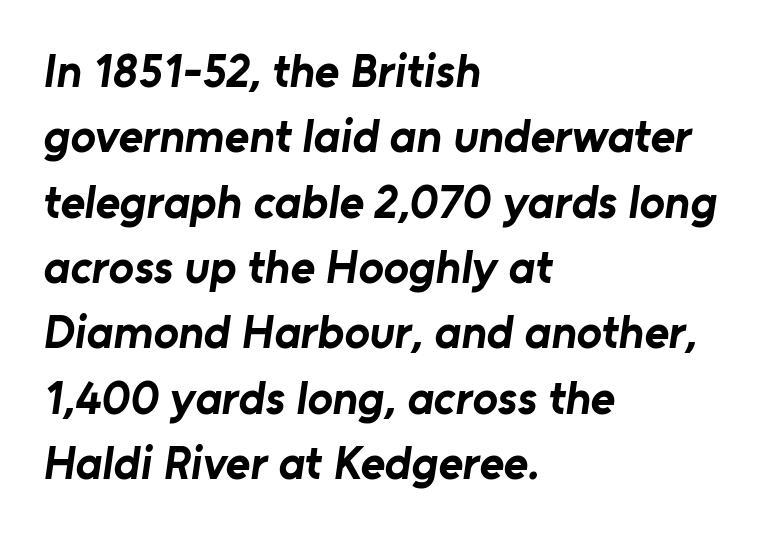
Look at the bottom of the vertical strokes: they stop flat, with no serifs. Whoever set this chose a conventional vertical rhythm. Each glyph is drawn with heavy, bold strokes. Notice how the passage keeps a crisp vertical edge on the left only. Think of a printed novel: that variable character pitch is what you see here. The tracking reads as untouched default to a designer's eye.
